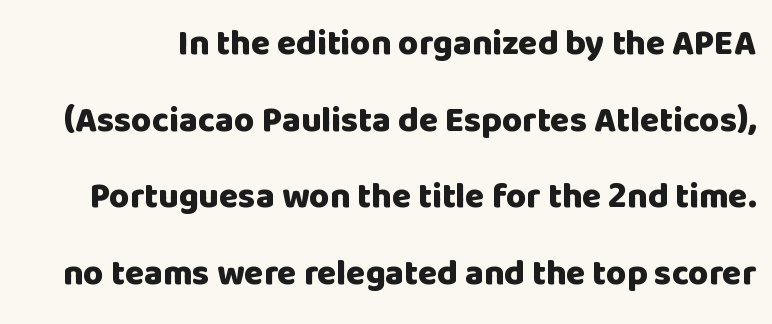
The image shows 35 px heavy sans-serif type, upright; set loose line spacing (2.19x), normal letter spacing, not underlined; low stroke contrast and a large x-height.
